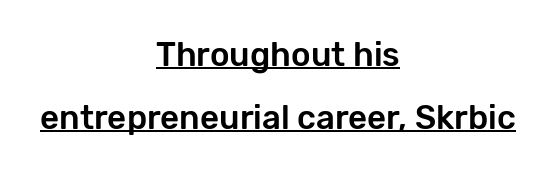
Regarding leading, the lines here are spaced well apart. Descenders here cross a horizontal rule under the line. This sample has the flowing, uneven cadence of proportional lettering. In CSS terms this would be text-align: center.
